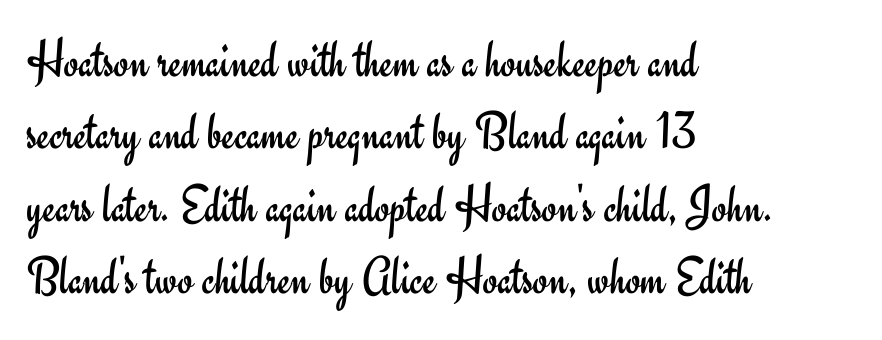
The image shows 54 px regular-weight sans-serif type; set left-aligned, normal line spacing (1.34x), normal letter spacing, not underlined; low stroke contrast and a small x-height.
